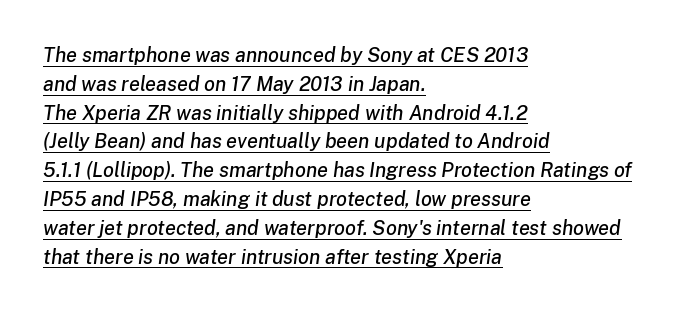
Short note: letters normally spaced. Characters are canted at an angle relative to the baseline's perpendicular. The leading is moderate, giving the passage an even texture. Line starts are locked; line ends wander.
